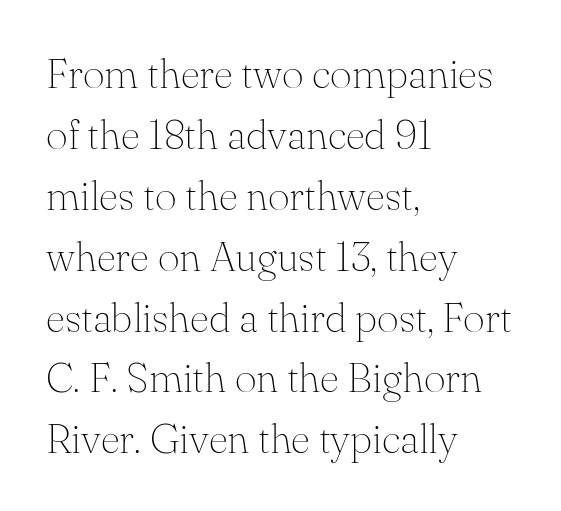
The image shows 42 px thin serif type, upright; set left-aligned, normal line spacing (1.45x), normal letter spacing, not underlined; medium stroke contrast and a small x-height.
